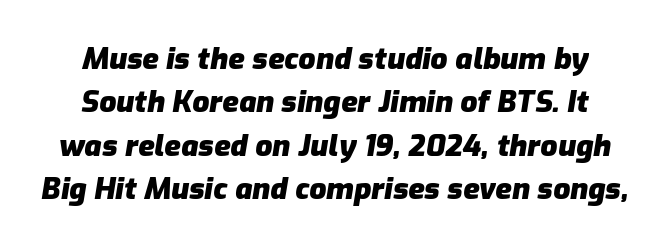
The rows are spaced the way most documents space them. In terms of weight, the rendering is a true, heavy bold. Each letter keeps its own natural width here, so spacing adapts to shape. Each word holds together tightly as a unit, with standard inter-letter gaps. In terms of posture, this sample is oblique. The foot of each line stays bare and open.
